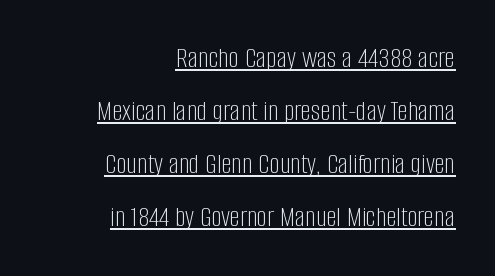
{"serif": "no", "italic": "no", "bold": "no", "weight": "light", "width": "condensed", "stroke_contrast": "low", "x_height": "large", "monospaced": "no", "underline": "yes", "align": "right", "line_spacing_ratio": 1.83, "letter_spacing": "normal", "letter_spacing_em": 0.0, "glyph_px": 29}
